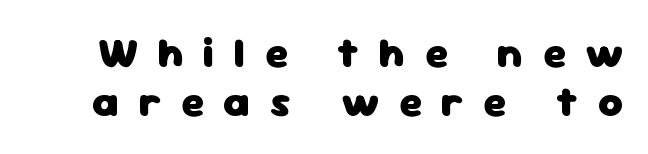
{"serif": "no", "italic": "no", "bold": "yes", "weight": "heavy", "width": "normal", "stroke_contrast": "low", "x_height": "medium", "monospaced": "no", "underline": "no", "line_spacing_ratio": 1.16, "letter_spacing": "wide", "letter_spacing_em": 0.47, "glyph_px": 42}
